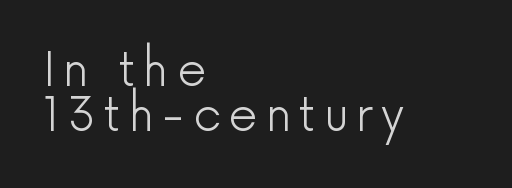
{"serif": "no", "italic": "no", "bold": "no", "weight": "light", "width": "normal", "stroke_contrast": "low", "x_height": "medium", "monospaced": "no", "underline": "no", "align": "left", "line_spacing": "tight", "line_spacing_ratio": 0.97, "glyph_px": 46}
